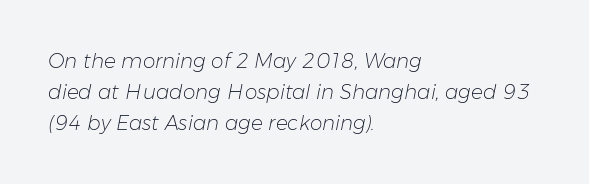
The image shows 20 px text type, italic (leaning right); set left-aligned, normal line spacing (1.55x), normal letter spacing, not underlined.
